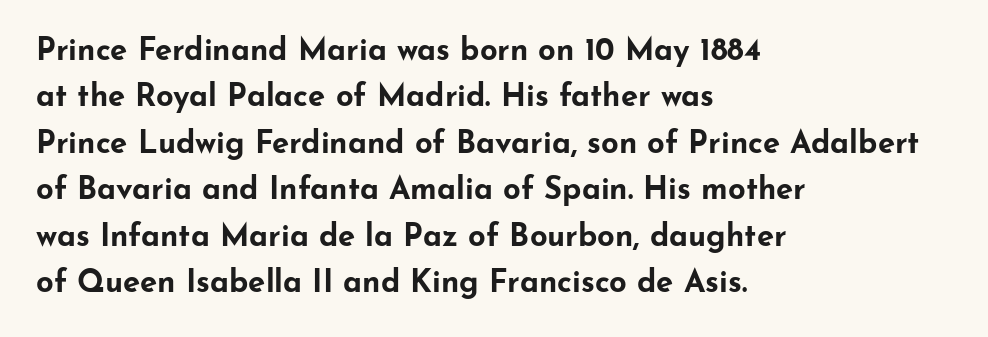
Q: Is the text bold? A: Yes.
Q: Is the text italic (slanted)? A: No, it is upright.
Q: Is the typeface a serif or a sans-serif typeface? A: Sans-serif.
Q: Is the text underlined? A: No.
Q: How is the paragraph aligned? A: Left-aligned.
Q: Is the spacing between letters normal or unusually wide? A: Normal.
Q: Is the spacing between lines tight, normal or loose? A: Normal.
Q: Width (condensed, normal, or wide)? A: Wide.
Q: Stroke contrast? A: Low.
Q: x-height? A: Small.
Q: Monospaced? A: No.
